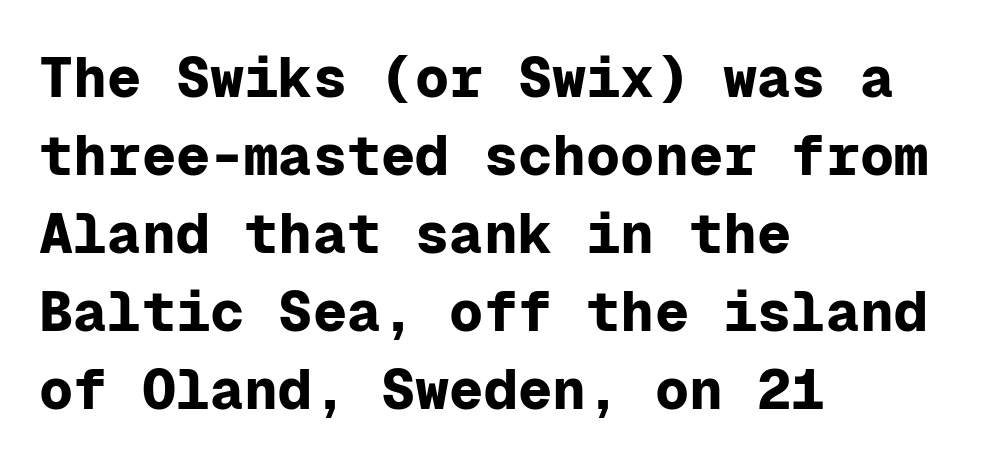
Successive baselines arrive at the customary interval. Every character sits straight up, as roman type does. Monospaced: the letters line up in strict vertical columns. Beneath every word, the page is bare. The strokes are fattened all the way to bold. Look at the tracking — it's just the regular setting, nothing added.
